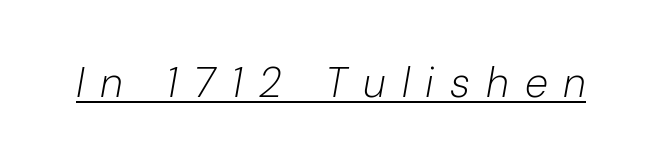
Q: Is the text bold? A: No.
Q: Is the text italic (slanted)? A: Yes, it leans right by about 10 degrees.
Q: Is the text underlined? A: Yes.
Q: Is the spacing between letters normal or unusually wide? A: Unusually wide.
Q: Width (condensed, normal, or wide)? A: Normal.
Q: Stroke contrast? A: Low.
Q: x-height? A: Medium.
Q: Monospaced? A: No.
